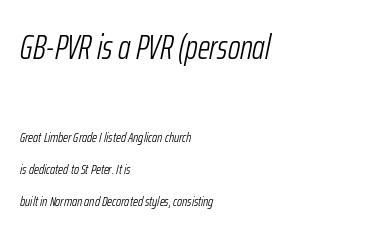
{"italic": "yes", "lean": "right", "slant_degrees": 12, "bold": "no", "weight": "light", "width": "condensed", "stroke_contrast": "low", "x_height": "medium", "monospaced": "no", "underline": "no", "align": "left", "line_spacing": "loose", "line_spacing_ratio": 2.31, "letter_spacing": "normal", "letter_spacing_em": 0.0, "larger_block": "first", "size_ratio": 2.43, "glyph_px": 34}
